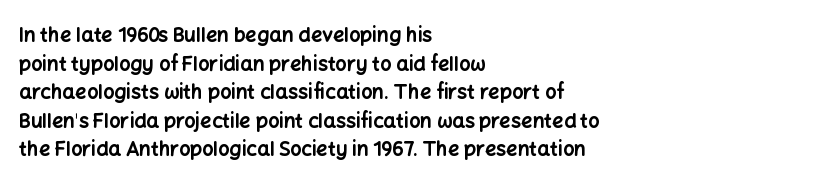
This sample uses an upright cut, with every glyph sitting square on the baseline. Only glyphs here, with clear space below each row. Visually the block forms a straight wall on the left and a jagged coastline on the right. Its strokes are broad and dark, the hallmark of bold type. This block has exactly the height ordinary leading produces. The passage shown has conventional tracking throughout.
